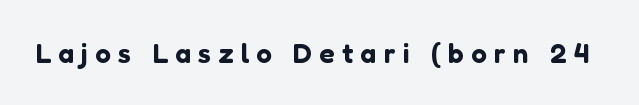
Q: Is the text italic (slanted)? A: No, it is upright.
Q: Is the typeface a serif or a sans-serif typeface? A: Sans-serif.
Q: Is the text underlined? A: No.
Q: Is the spacing between letters normal or unusually wide? A: Unusually wide.
Q: Width (condensed, normal, or wide)? A: Normal.
Q: Stroke contrast? A: Low.
Q: x-height? A: Medium.
Q: Monospaced? A: No.
